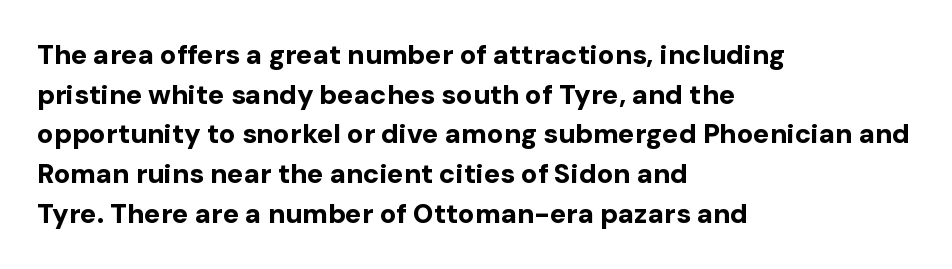
{"italic": "no", "bold": "yes", "underline": "no", "align": "left", "line_spacing": "normal", "line_spacing_ratio": 1.47, "letter_spacing": "normal", "letter_spacing_em": 0.0, "glyph_px": 27}
